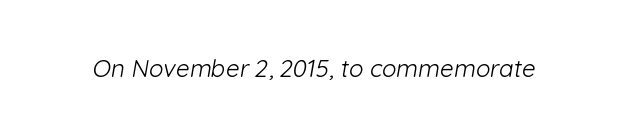
The image shows 24 px text type; set normal letter spacing, not underlined.
